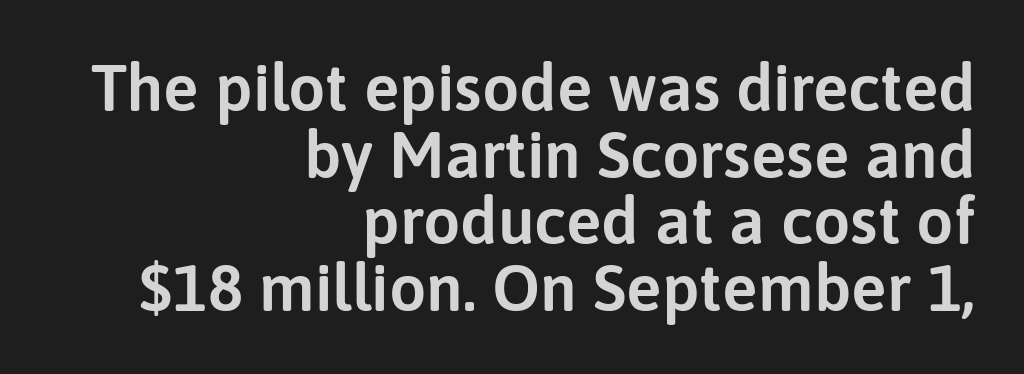
The image shows 66 px sans-serif type, upright; set right-aligned, tight line spacing (1.01x), normal letter spacing, not underlined; low stroke contrast and a medium x-height.
